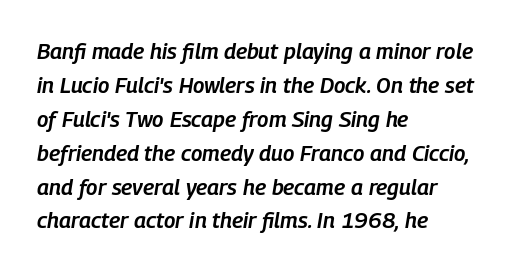
The image shows 22 px text type, italic (leaning right); set left-aligned, normal line spacing (1.54x), normal letter spacing, not underlined.
